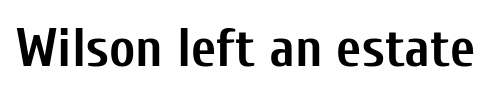
A dark, heavy texture on the line: the type is bold. Is this a fixed-width face? No — the glyphs have proportional, varying widths. Examine the stroke ends and you'll find no serifs. Characters remain perfectly vertical along every line. Lines of text with bare space underneath. Letter spacing: default.
